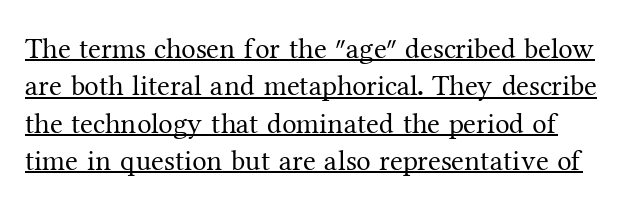
{"serif": "yes", "italic": "no", "bold": "no", "weight": "regular", "width": "normal", "stroke_contrast": "medium", "x_height": "medium", "monospaced": "no", "underline": "yes", "line_spacing": "normal", "line_spacing_ratio": 1.29, "letter_spacing": "normal", "letter_spacing_em": 0.0, "glyph_px": 29}
